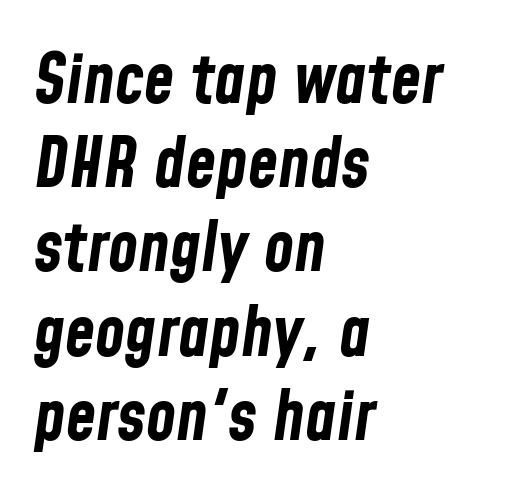
The image shows 69 px bold, condensed type, italic (leaning right); set left-aligned, line spacing 1.22x, normal letter spacing, not underlined; low stroke contrast and a medium x-height.
